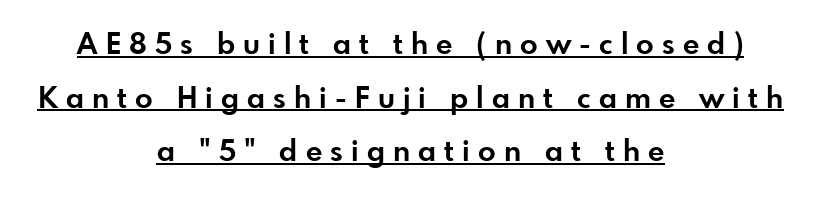
You could not count columns in this text — the font is proportionally spaced. The passage shown is underscored from start to finish. These lines were composed using upright roman letters. Look at the bottom of the vertical strokes: they stop flat, with no serifs. These lines are centered, leaving both edges ragged. The characters look thick and weighty, a clear bold.
